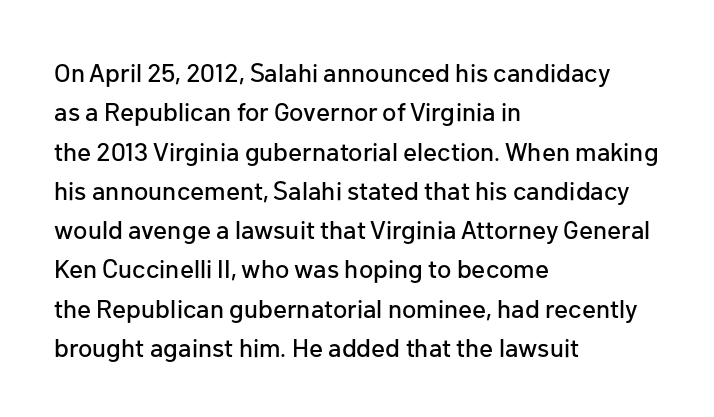
{"italic": "no", "underline": "no", "align": "left", "line_spacing": "normal", "line_spacing_ratio": 1.51, "letter_spacing": "normal", "letter_spacing_em": 0.0, "glyph_px": 26}
